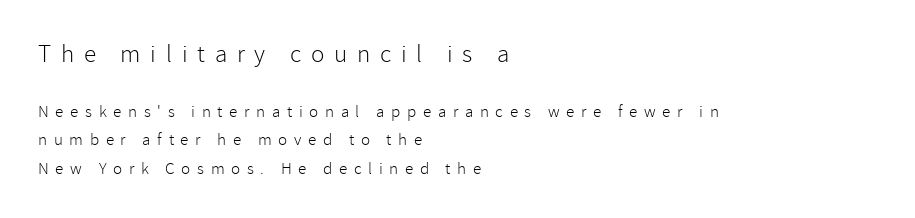
The image shows 25 px text type, upright; set left-aligned, normal line spacing (1.67x), unusually wide letter spacing (+0.39 em), not underlined; the first (top) block is 1.47x larger.
